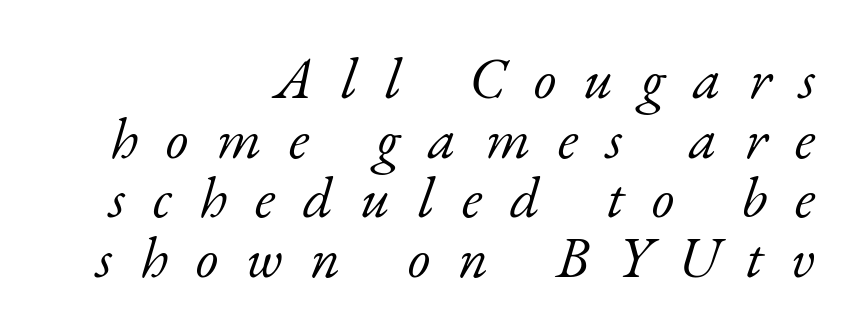
{"serif": "yes", "italic": "yes", "lean": "right", "slant_degrees": 17, "bold": "no", "weight": "light", "width": "normal", "stroke_contrast": "low", "x_height": "small", "monospaced": "no", "underline": "no", "align": "right", "line_spacing": "tight", "line_spacing_ratio": 1.03, "letter_spacing": "wide", "letter_spacing_em": 0.48, "glyph_px": 58}
